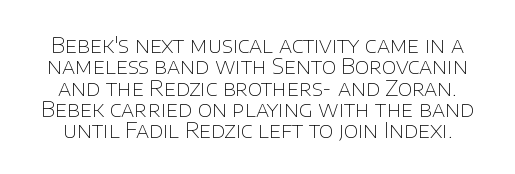
{"italic": "no", "bold": "no", "underline": "no", "line_spacing": "tight", "line_spacing_ratio": 0.97, "letter_spacing": "normal", "letter_spacing_em": 0.0, "glyph_px": 22}
